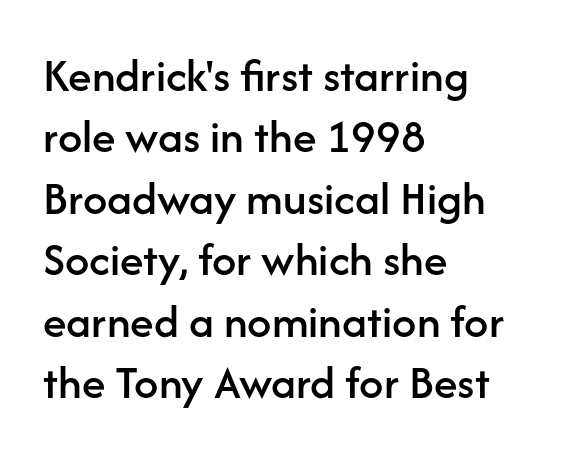
{"serif": "no", "italic": "no", "width": "normal", "stroke_contrast": "low", "x_height": "medium", "monospaced": "no", "underline": "no", "align": "left", "line_spacing": "normal", "line_spacing_ratio": 1.28, "letter_spacing": "normal", "letter_spacing_em": 0.0, "glyph_px": 48}
